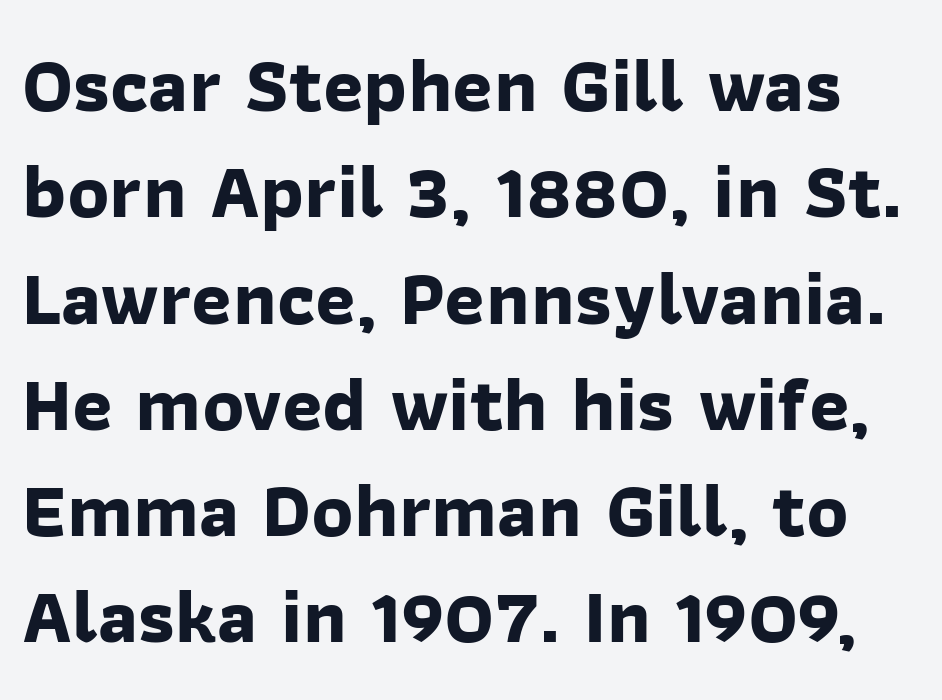
{"serif": "no", "bold": "yes", "weight": "bold", "width": "normal", "stroke_contrast": "low", "x_height": "medium", "monospaced": "no", "underline": "no", "line_spacing": "normal", "line_spacing_ratio": 1.38, "letter_spacing": "normal", "letter_spacing_em": 0.0, "glyph_px": 77}
